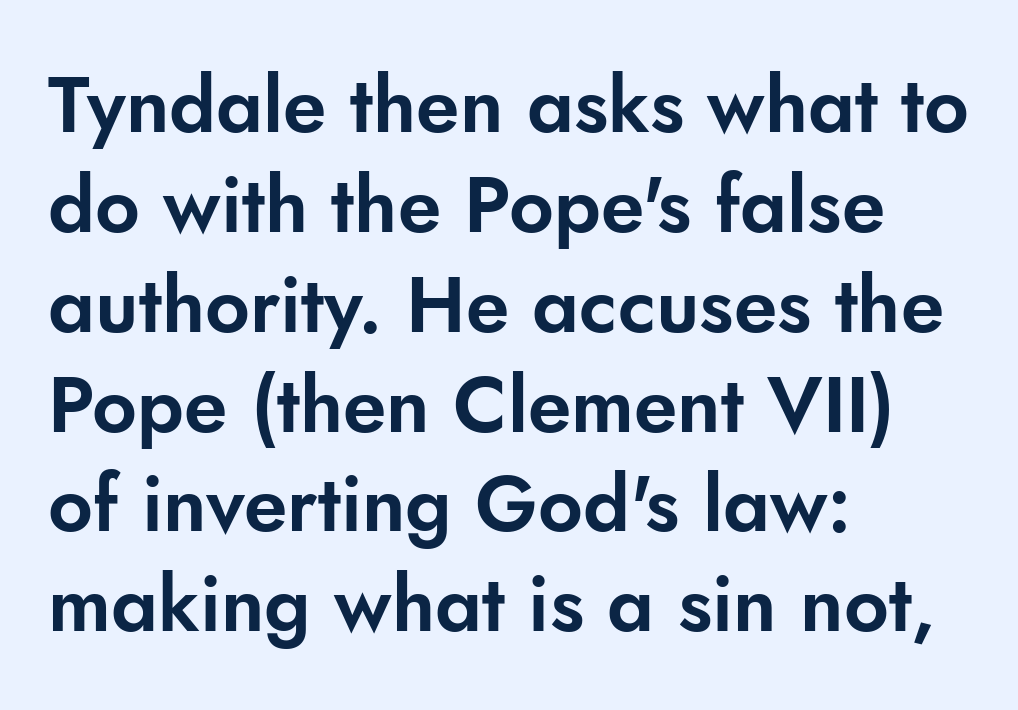
The image shows 78 px sans-serif type, upright; set left-aligned, normal line spacing (1.28x), normal letter spacing, not underlined; low stroke contrast and a small x-height.
